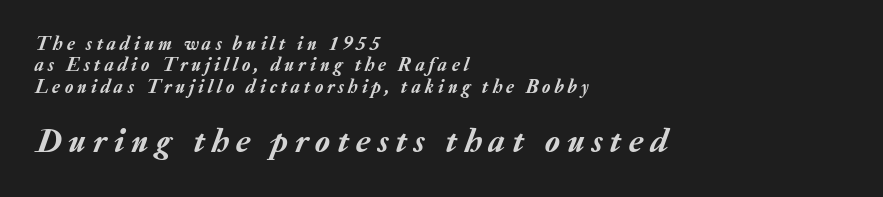
Is the lower block the larger one? Yes — the lower block carries the bigger type. When letters slant like this, we call the style italic. The words here are not underlined. In CSS terms this would be text-align: left.
